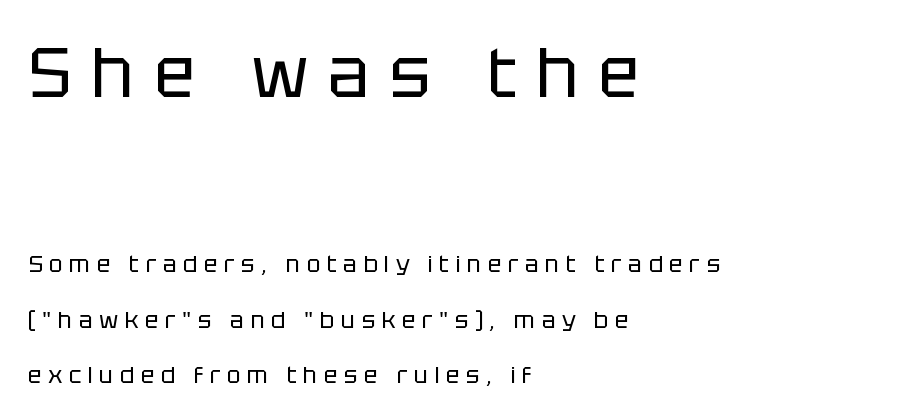
{"serif": "no", "italic": "no", "bold": "no", "weight": "regular", "width": "normal", "stroke_contrast": "low", "x_height": "large", "monospaced": "no", "underline": "no", "align": "left", "line_spacing": "loose", "line_spacing_ratio": 2.41, "letter_spacing": "wide", "letter_spacing_em": 0.28, "larger_block": "first", "size_ratio": 3.0, "glyph_px": 69}
